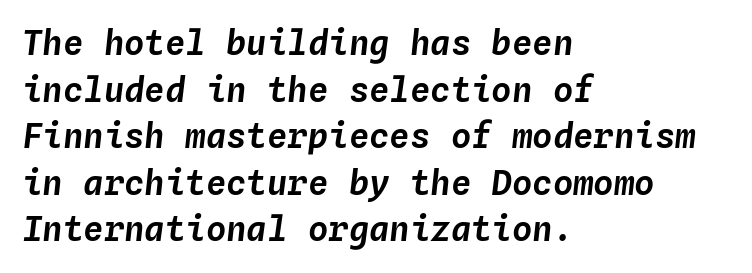
Q: Is the text italic (slanted)? A: Yes, it leans right by about 4 degrees.
Q: Is the text underlined? A: No.
Q: How is the paragraph aligned? A: Left-aligned.
Q: Is the spacing between letters normal or unusually wide? A: Normal.
Q: Is the spacing between lines tight, normal or loose? A: Normal.
Q: Width (condensed, normal, or wide)? A: Normal.
Q: Stroke contrast? A: Low.
Q: x-height? A: Medium.
Q: Monospaced? A: Yes.
